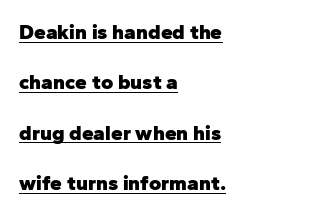
Q: Is the text bold? A: Yes.
Q: Is the text italic (slanted)? A: No, it is upright.
Q: Is the text underlined? A: Yes.
Q: How is the paragraph aligned? A: Left-aligned.
Q: Is the spacing between letters normal or unusually wide? A: Normal.
Q: Is the spacing between lines tight, normal or loose? A: Loose.
